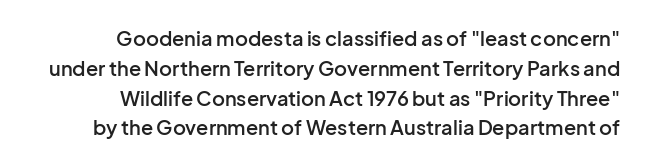
{"italic": "no", "bold": "semi", "underline": "no", "align": "right", "line_spacing": "normal", "line_spacing_ratio": 1.49, "letter_spacing": "normal", "letter_spacing_em": 0.0, "glyph_px": 20}
